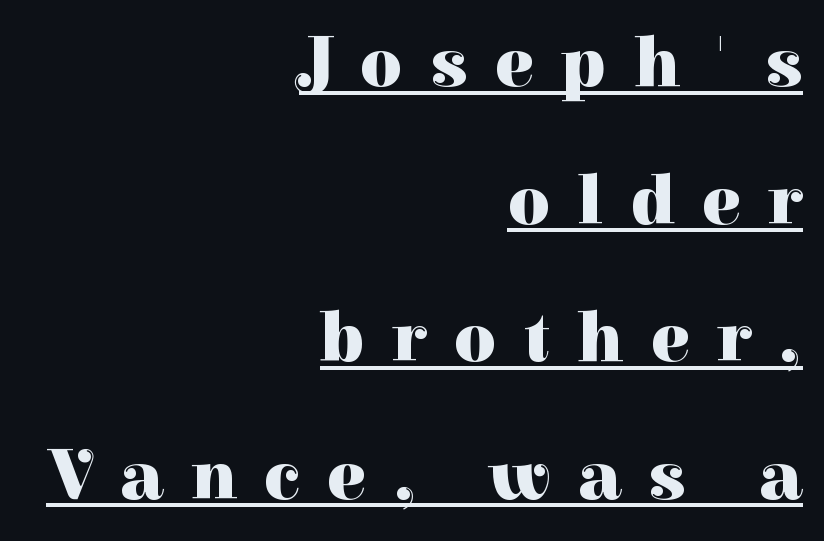
The rendered words wear a rule along their underside. These lines are composed in type with serifs. In CSS terms this would be text-align: right. Posture: upright roman. A typesetter would call this heavily tracked-out type. In terms of leading, this rendering errs on the spacious side.
